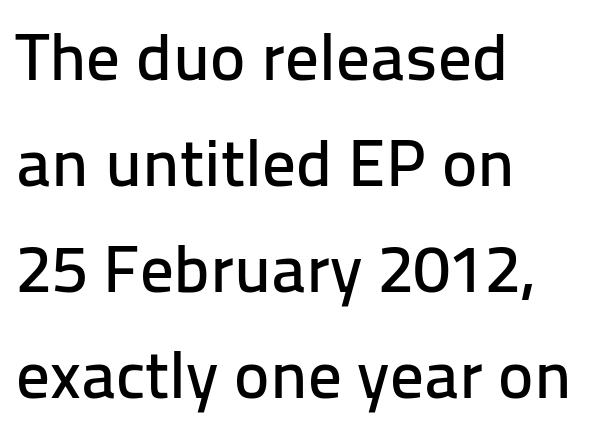
{"serif": "no", "italic": "no", "width": "normal", "stroke_contrast": "low", "x_height": "medium", "monospaced": "no", "underline": "no", "align": "left", "line_spacing": "normal", "line_spacing_ratio": 1.58, "letter_spacing": "normal", "letter_spacing_em": 0.0, "glyph_px": 67}
